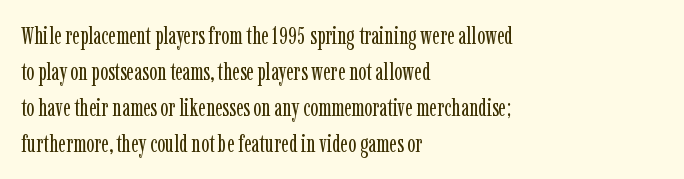
There is no visible air inserted between adjacent glyphs. The rendering anchors every line to the left-hand side. Counters stay open thanks to moderate or lighter strokes. Is there much room between lines? A standard amount, neither cramped nor airy. Type without underlining.
